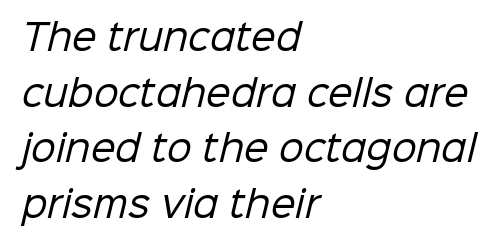
Glance below the letters and you will spot only blank space. Short note: letters normally spaced. This sample has the flowing, uneven cadence of proportional lettering. A typesetter would label this face a sans.
